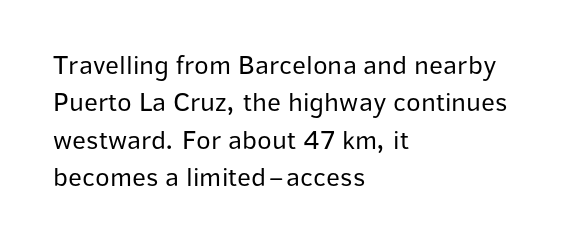
Interline gaps are of average width in this sample. Inter-character spacing is left at the font's built-in metrics. If you drew a line through each stem, it would be perfectly vertical. Words float on clear page, feet unadorned. Each line starts at the same left margin while the right side varies.
